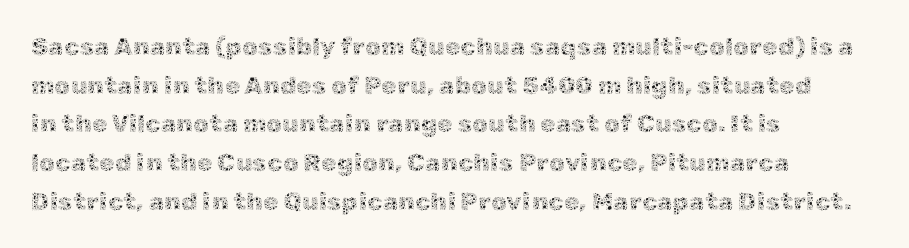
The image shows 25 px text type, upright; set left-aligned, normal line spacing (1.55x), normal letter spacing, not underlined.
